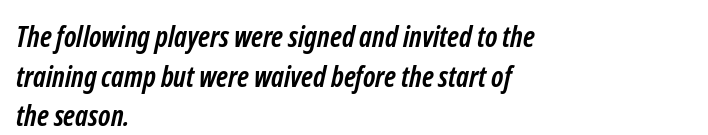
{"serif": "no", "bold": "yes", "weight": "semibold", "width": "condensed", "stroke_contrast": "low", "x_height": "medium", "monospaced": "no", "underline": "no", "align": "left", "line_spacing": "normal", "line_spacing_ratio": 1.37, "letter_spacing": "normal", "letter_spacing_em": 0.0, "glyph_px": 29}
